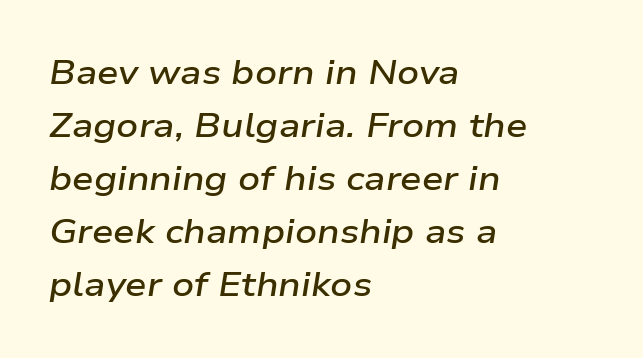
Leftover space on each line is placed entirely after the last word. If you drew a line through each stem, it would be angled. As a designer I'd log this as weight 600, semibold. The string is rendered with underlining switched off. Letter spacing: default. The space between consecutive lines is moderate.
